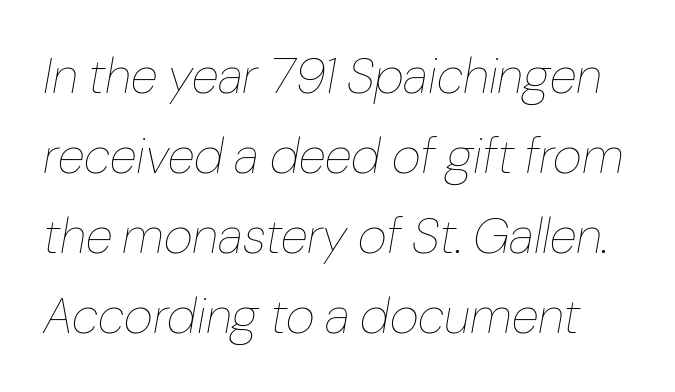
These lines were composed using italics. Does the leading feel generous? No, just average. Weight class: somewhere from thin through regular. Rule under the text: the space is simply empty. A typesetter would call this proportional, since set widths differ per character.
